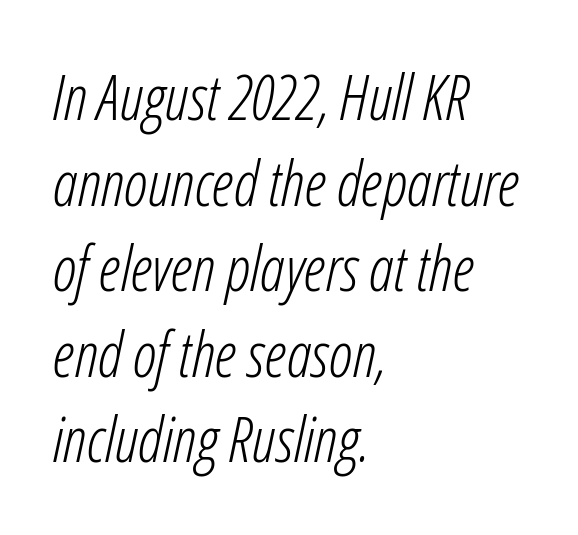
{"italic": "yes", "lean": "right", "slant_degrees": 12, "bold": "no", "weight": "light", "width": "condensed", "stroke_contrast": "low", "x_height": "medium", "monospaced": "no", "underline": "no", "align": "left", "line_spacing": "normal", "line_spacing_ratio": 1.38, "letter_spacing": "normal", "letter_spacing_em": 0.0, "glyph_px": 62}
